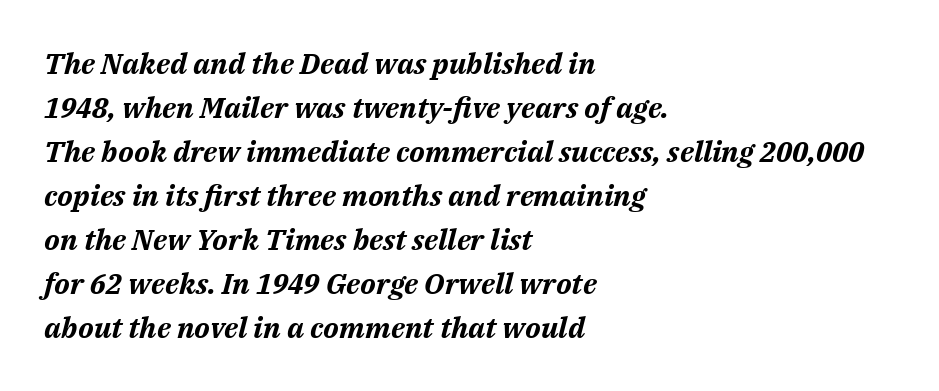
{"italic": "yes", "lean": "right", "slant_degrees": 14, "bold": "yes", "weight": "bold", "width": "normal", "stroke_contrast": "medium", "x_height": "medium", "monospaced": "no", "underline": "no", "align": "left", "line_spacing": "normal", "line_spacing_ratio": 1.52, "letter_spacing": "normal", "letter_spacing_em": 0.0, "glyph_px": 29}
